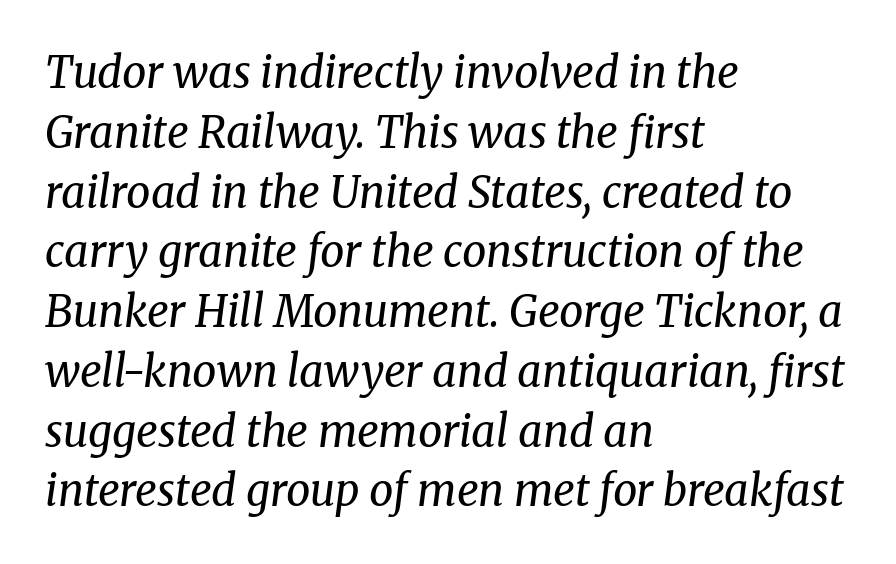
Does the type have serifs? Yes, each stem ends in a small foot. Casual observation: everything's shoved over to the left. Character widths vary here, with narrow letters taking less room than wide ones. Leading: standard.
